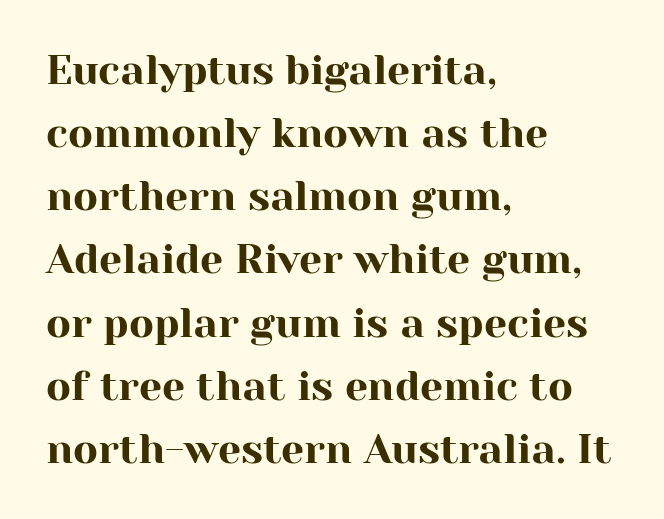
Q: Is the text italic (slanted)? A: No, it is upright.
Q: Is the typeface a serif or a sans-serif typeface? A: Serif.
Q: Is the text underlined? A: No.
Q: How is the paragraph aligned? A: Left-aligned.
Q: Is the spacing between letters normal or unusually wide? A: Normal.
Q: Is the spacing between lines tight, normal or loose? A: Normal.
Q: Width (condensed, normal, or wide)? A: Normal.
Q: Stroke contrast? A: High.
Q: x-height? A: Medium.
Q: Monospaced? A: No.
